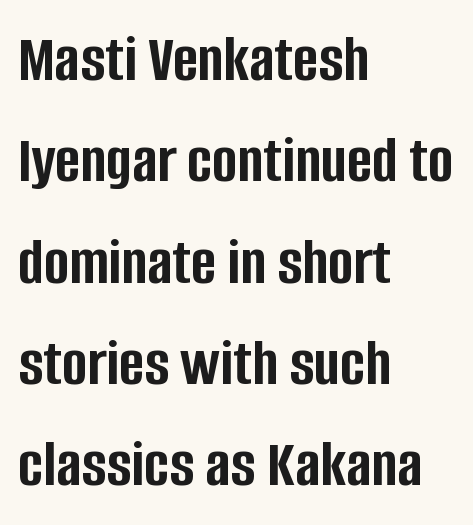
{"serif": "no", "italic": "no", "bold": "yes", "weight": "semibold", "width": "condensed", "stroke_contrast": "low", "x_height": "large", "monospaced": "no", "underline": "no", "align": "left", "line_spacing": "normal", "line_spacing_ratio": 1.49, "letter_spacing": "normal", "letter_spacing_em": 0.0, "glyph_px": 68}
